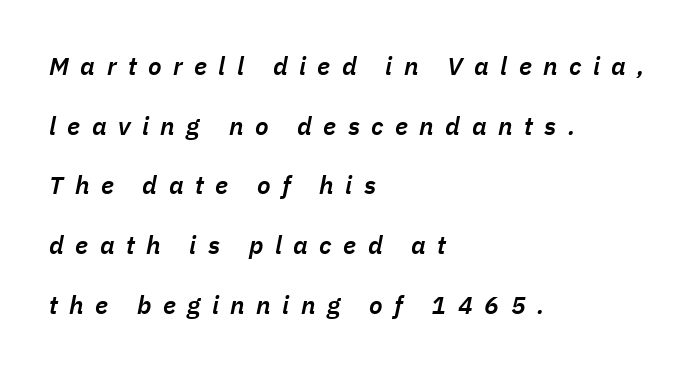
Q: Is the text bold? A: Semi-bold.
Q: Is the text italic (slanted)? A: Yes, it leans right by about 11 degrees.
Q: Is the text underlined? A: No.
Q: How is the paragraph aligned? A: Left-aligned.
Q: Is the spacing between letters normal or unusually wide? A: Unusually wide.
Q: Is the spacing between lines tight, normal or loose? A: Loose.
